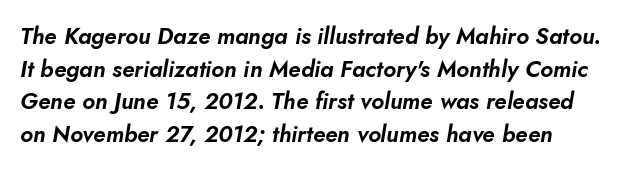
Does extra space separate the letters? No, they use regular spacing. Leading matches the norm, producing a regular column. Underline: absent. If you drew a line through each stem, it would be angled.
